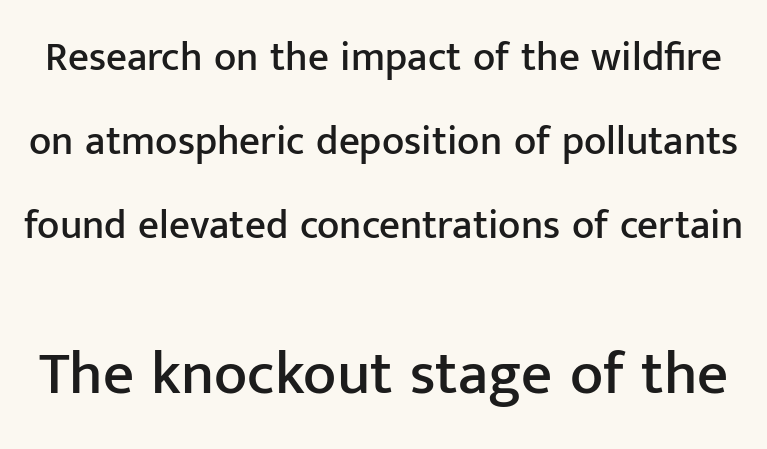
Q: Is the text italic (slanted)? A: No, it is upright.
Q: Is the typeface a serif or a sans-serif typeface? A: Sans-serif.
Q: Is the text underlined? A: No.
Q: Is the spacing between letters normal or unusually wide? A: Normal.
Q: Is the spacing between lines tight, normal or loose? A: Loose.
Q: Which block of text is set in a larger size, the first (top) or the second (bottom)? A: The second (bottom) one.
Q: Width (condensed, normal, or wide)? A: Normal.
Q: Stroke contrast? A: Low.
Q: x-height? A: Medium.
Q: Monospaced? A: No.
